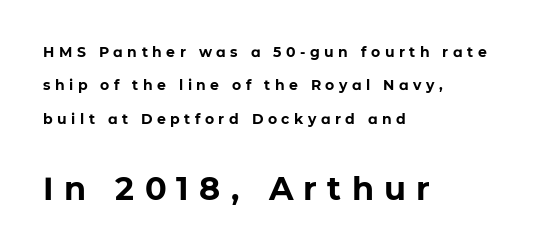
The image shows 32 px bold sans-serif type, upright; set left-aligned, loose line spacing (2.38x), unusually wide letter spacing (+0.32 em), not underlined; the second (bottom) block is 2.29x larger; low stroke contrast and a medium x-height.
